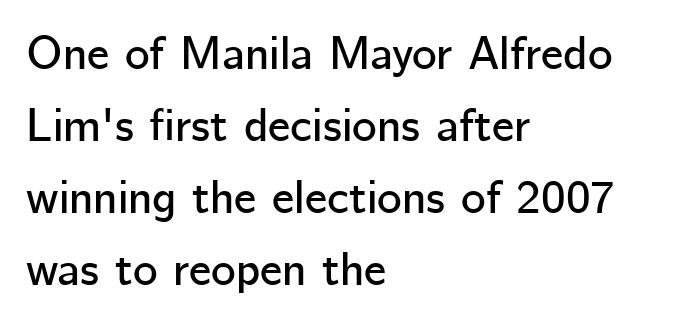
Q: Is the text italic (slanted)? A: No, it is upright.
Q: Is the typeface a serif or a sans-serif typeface? A: Sans-serif.
Q: Is the text underlined? A: No.
Q: How is the paragraph aligned? A: Left-aligned.
Q: Is the spacing between letters normal or unusually wide? A: Normal.
Q: Is the spacing between lines tight, normal or loose? A: Normal.
Q: Width (condensed, normal, or wide)? A: Normal.
Q: Stroke contrast? A: Low.
Q: x-height? A: Medium.
Q: Monospaced? A: No.
